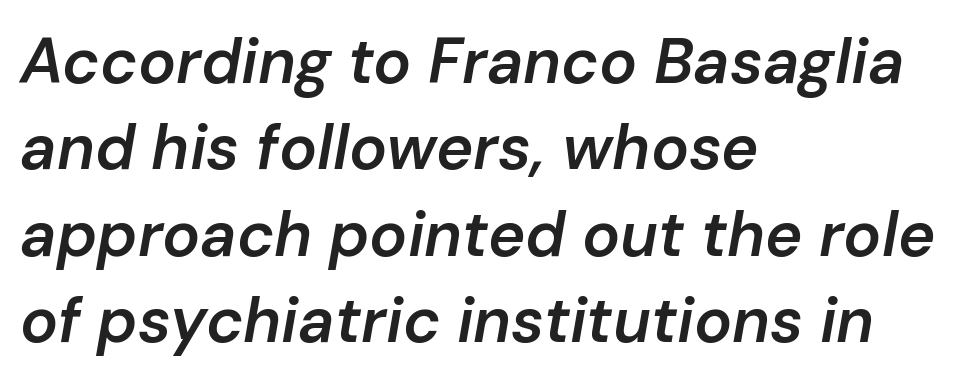
The image shows 63 px semibold type, italic (leaning right); set left-aligned, normal line spacing (1.37x), normal letter spacing, not underlined; low stroke contrast and a medium x-height.
